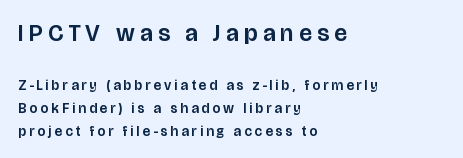
It's the straight-up-and-down kind of type. The passage shown begins with its larger block and ends with its smaller one. Notice how descenders clear the ascenders below comfortably — that's standard leading. These lines have a slow, spaced-out rhythm from letter to letter.
